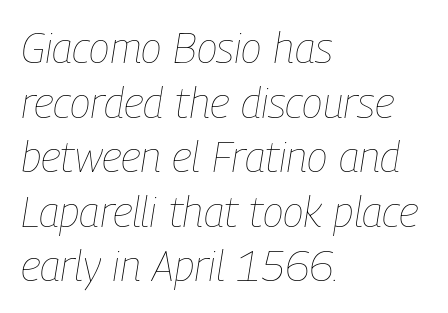
{"italic": "yes", "lean": "right", "slant_degrees": 9, "bold": "no", "weight": "thin", "width": "condensed", "stroke_contrast": "low", "x_height": "medium", "monospaced": "no", "underline": "no", "align": "left", "line_spacing": "normal", "line_spacing_ratio": 1.27, "letter_spacing": "normal", "letter_spacing_em": 0.0, "glyph_px": 43}
